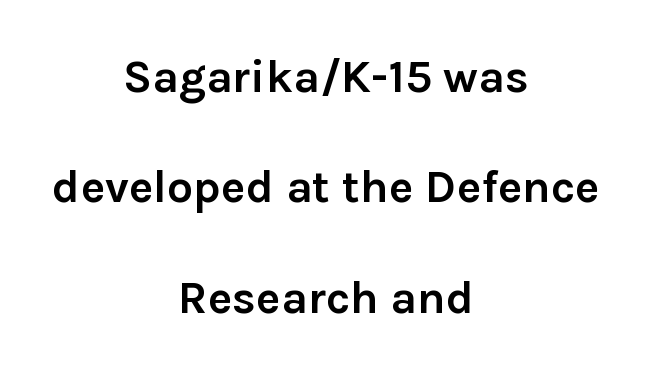
Note the varied advance widths — an 'i' is clearly narrower than an 'm'. The passage shown has conventional tracking throughout. The line-height multiplier appears high, well above default. Look at the bottom of the vertical strokes: they stop flat, with no serifs. Quick note: underline off. Students, this is bold: see how much ink each stroke carries.
